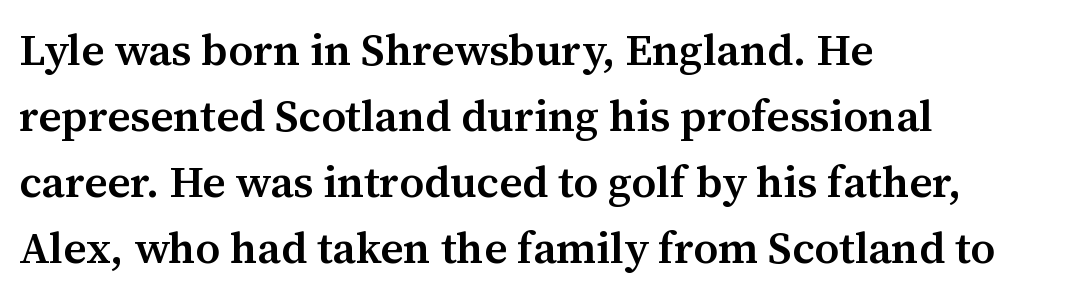
{"serif": "yes", "italic": "no", "bold": "semi", "weight": "semibold", "width": "normal", "stroke_contrast": "medium", "x_height": "medium", "monospaced": "no", "underline": "no", "align": "left", "line_spacing": "normal", "line_spacing_ratio": 1.5, "letter_spacing": "normal", "letter_spacing_em": 0.0, "glyph_px": 44}
